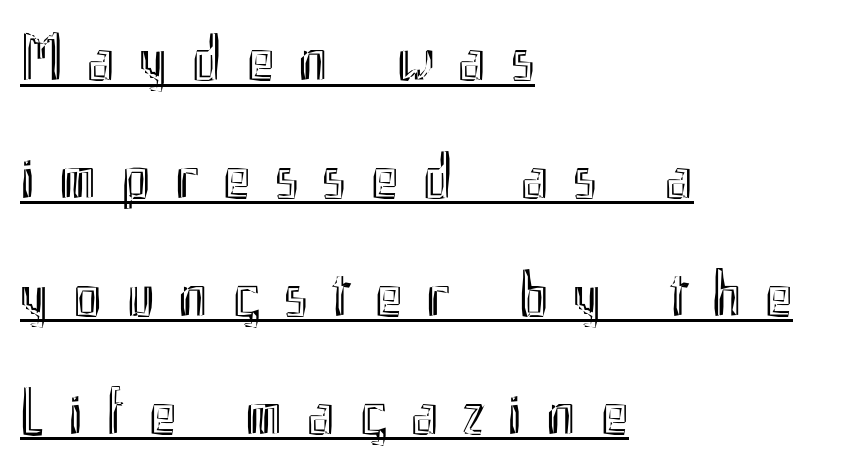
Q: Is the text italic (slanted)? A: No, it is upright.
Q: Is the text underlined? A: Yes.
Q: How is the paragraph aligned? A: Left-aligned.
Q: Is the spacing between letters normal or unusually wide? A: Unusually wide.
Q: Width (condensed, normal, or wide)? A: Condensed.
Q: x-height? A: Small.
Q: Monospaced? A: No.
